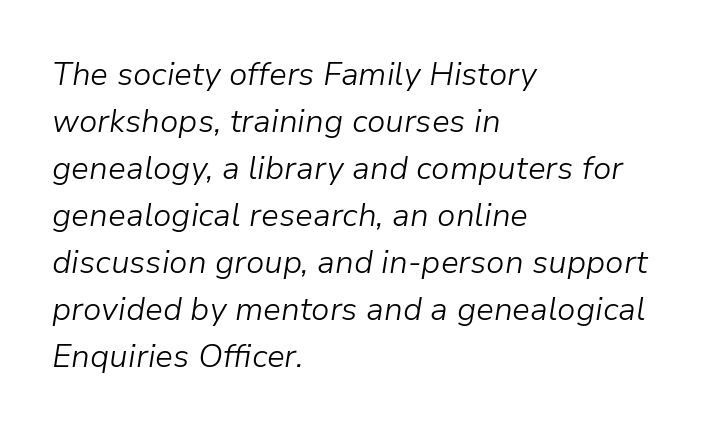
The image shows 32 px light type, italic (leaning right); set left-aligned, normal line spacing (1.47x), normal letter spacing, not underlined; low stroke contrast and a medium x-height.
